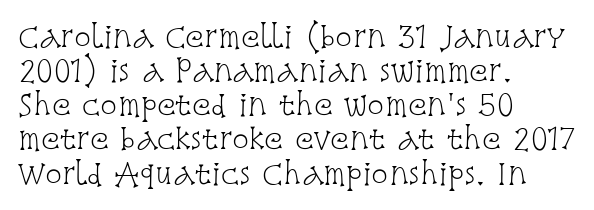
Proportional: the letters do not fall into vertical columns. Look at the tracking — it's just the regular setting, nothing added. To sum up the face: it has serifs. The strokes are not fattened; the text isn't bold. The specimen omits any rule beneath the text block's lines. Every stem runs plumb, perpendicular to the baseline.
